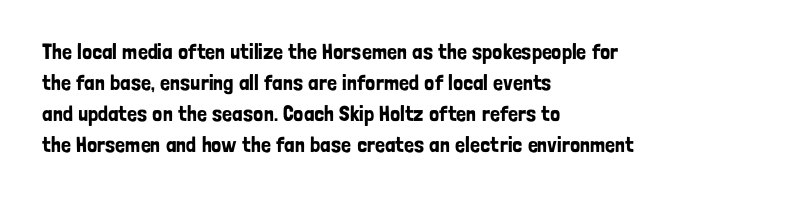
{"italic": "no", "underline": "no", "align": "left", "line_spacing": "normal", "line_spacing_ratio": 1.41, "letter_spacing": "normal", "letter_spacing_em": 0.0, "glyph_px": 22}
